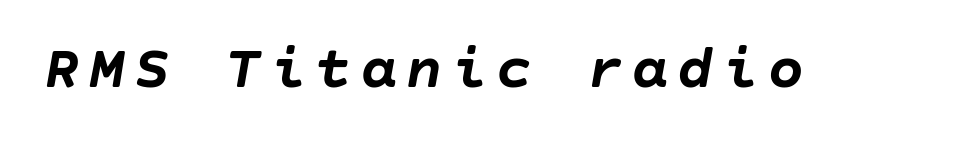
The words here are not underlined. Weight check: bold — yes, fully. Style check: oblique.
